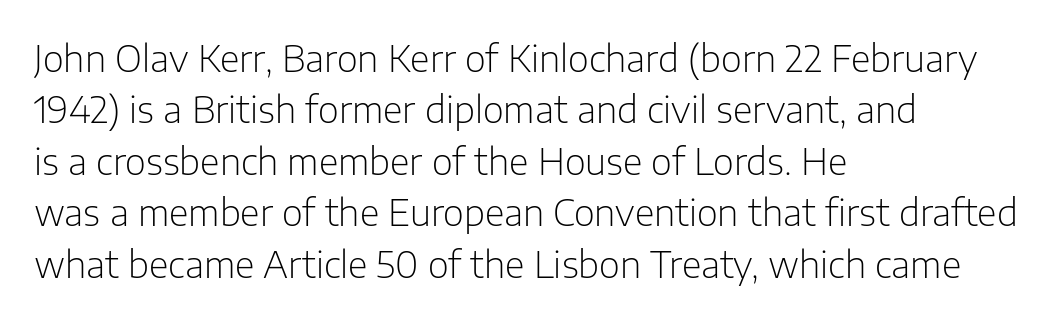
The image shows 36 px light sans-serif type, upright; set left-aligned, normal line spacing (1.43x), normal letter spacing, not underlined; low stroke contrast and a medium x-height.
